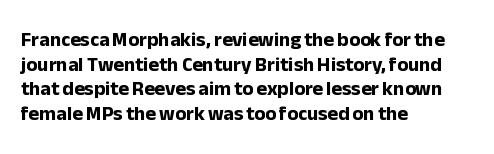
The foot of each line stays bare and open. The letters are bold, with thick, heavy strokes. The letters stand straight up with perfectly vertical stems. Compared with typical body copy, the letter spacing here is the same. These lines stack with their left ends in a neat column.
